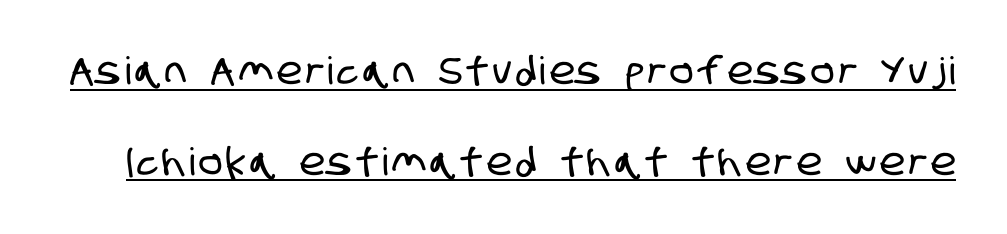
Q: Is the typeface a serif or a sans-serif typeface? A: Sans-serif.
Q: Is the text underlined? A: Yes.
Q: Is the spacing between lines tight, normal or loose? A: Loose.
Q: Width (condensed, normal, or wide)? A: Condensed.
Q: Stroke contrast? A: Low.
Q: x-height? A: Large.
Q: Monospaced? A: No.
